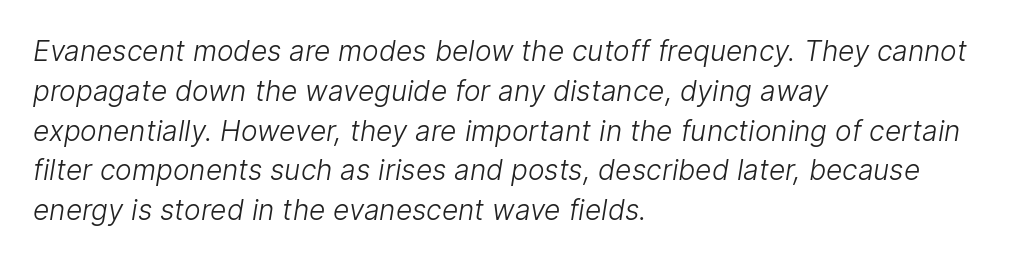
Q: Is the text bold? A: No.
Q: Is the typeface a serif or a sans-serif typeface? A: Sans-serif.
Q: Is the text underlined? A: No.
Q: How is the paragraph aligned? A: Left-aligned.
Q: Is the spacing between letters normal or unusually wide? A: Normal.
Q: Is the spacing between lines tight, normal or loose? A: Normal.
Q: Width (condensed, normal, or wide)? A: Normal.
Q: Stroke contrast? A: Low.
Q: x-height? A: Medium.
Q: Monospaced? A: No.
